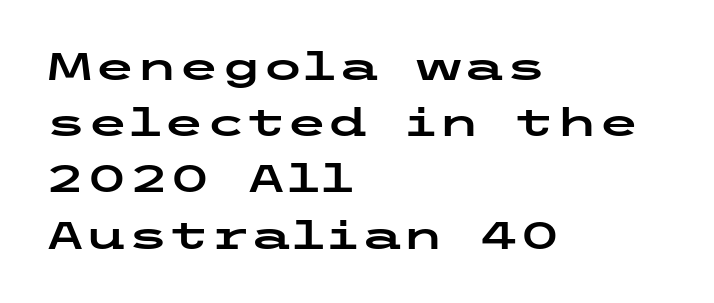
The image shows 38 px wide sans-serif type, upright; set left-aligned, normal line spacing (1.48x), normal letter spacing, not underlined; low stroke contrast and a medium x-height.
